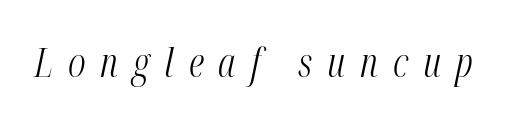
The letters are spread apart with noticeably loose tracking. Any mark beneath the type? The region is blank. The lettering tilts uniformly, giving the passage an italic look. Letters have the restrained weight of plain body copy at most.
